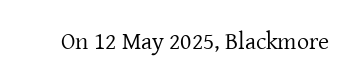
Only glyphs here, with clear space below each row. Notice how the stems are strictly vertical — no italics here. Between one letter and the next there's only the usual sliver of space. Is this a heavy cut? Hardly; it is regular or lighter.
